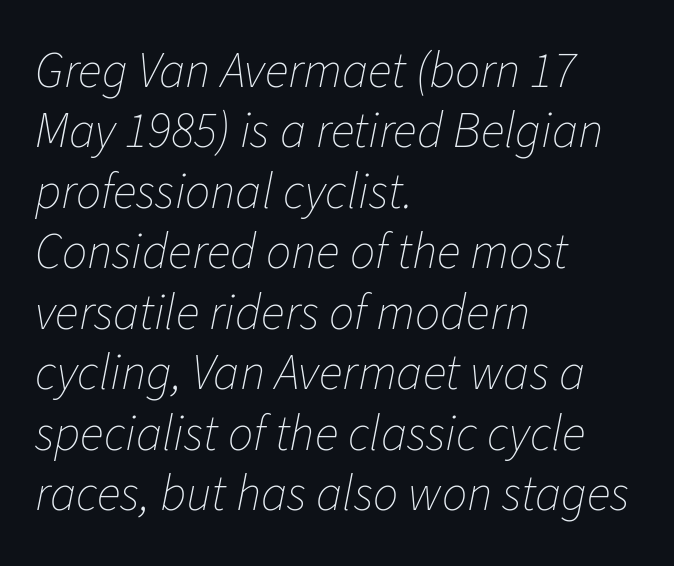
The image shows 50 px thin type, italic (leaning right); set left-aligned, line spacing 1.21x, normal letter spacing, not underlined; low stroke contrast and a medium x-height.
